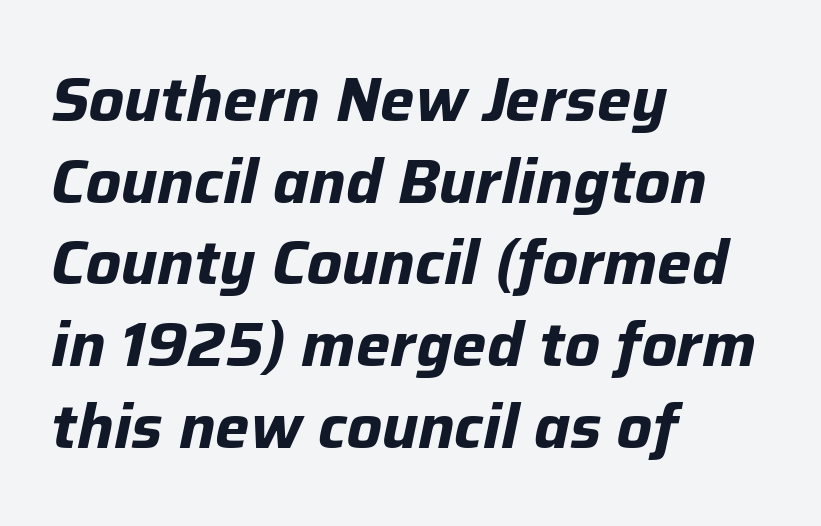
Slanted lettering throughout. A typesetter would call this leading conventional body-copy spacing. Casual observation: everything's shoved over to the left. The passage shown is typed in a proportional face where columns would drift.
